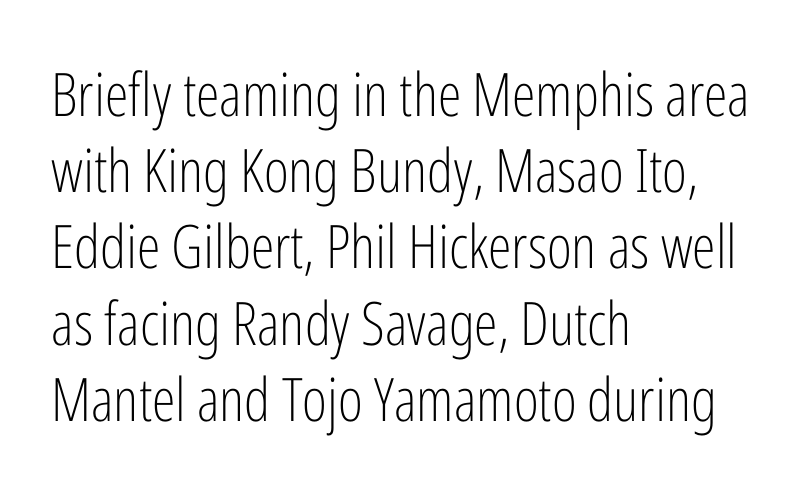
{"serif": "no", "italic": "no", "bold": "no", "weight": "light", "width": "condensed", "stroke_contrast": "low", "x_height": "medium", "monospaced": "no", "underline": "no", "align": "left", "line_spacing": "normal", "line_spacing_ratio": 1.27, "letter_spacing": "normal", "letter_spacing_em": 0.0, "glyph_px": 60}
